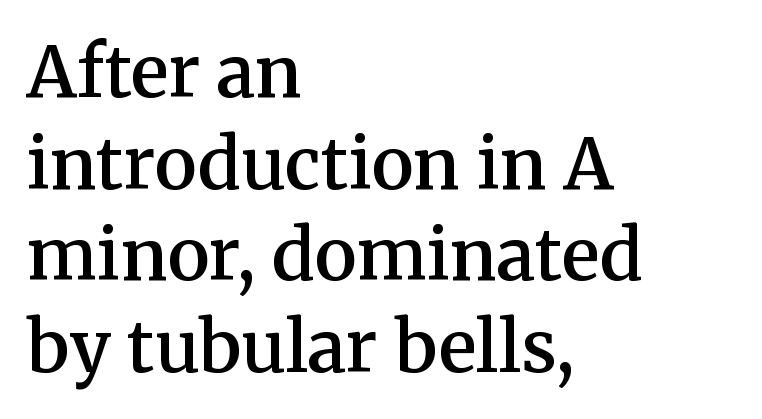
{"serif": "yes", "italic": "no", "bold": "semi", "weight": "semibold", "width": "normal", "stroke_contrast": "medium", "x_height": "medium", "monospaced": "no", "underline": "no", "align": "left", "line_spacing": "normal", "line_spacing_ratio": 1.29, "letter_spacing": "normal", "letter_spacing_em": 0.0, "glyph_px": 71}
